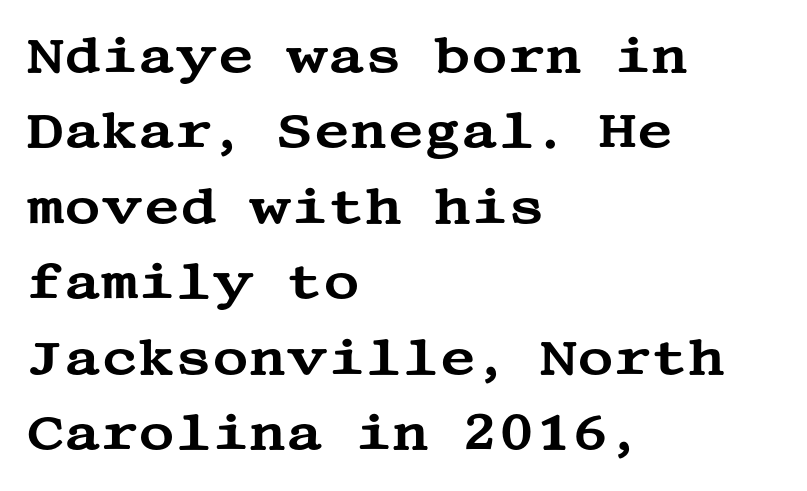
The image shows 50 px wide serif type, upright; set left-aligned, normal line spacing (1.51x), normal letter spacing, not underlined; medium stroke contrast and a large x-height.
